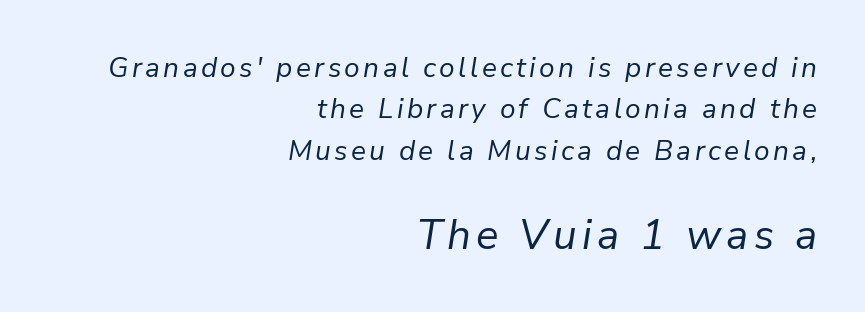
Summary of weight: not heavy and not bold. Just letters on the line, the space beneath them empty. Is there much room between lines? A standard amount, neither cramped nor airy. These lines stack with their right ends in a neat column. Reading top to bottom, the characters get bigger at the block break.
